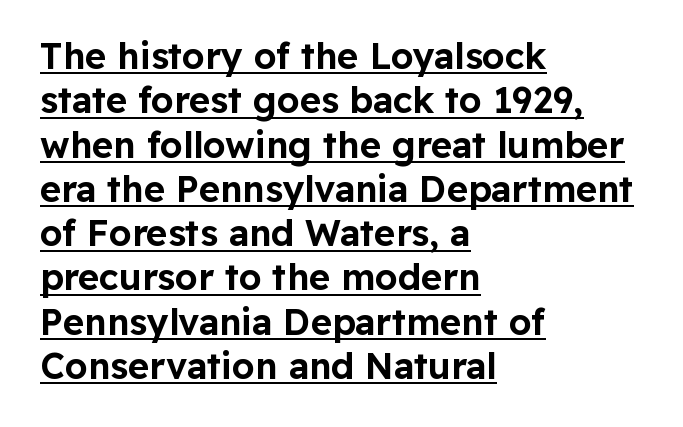
The image shows 36 px sans-serif type, upright; set left-aligned, line spacing 1.23x, normal letter spacing, underlined; low stroke contrast and a medium x-height.
